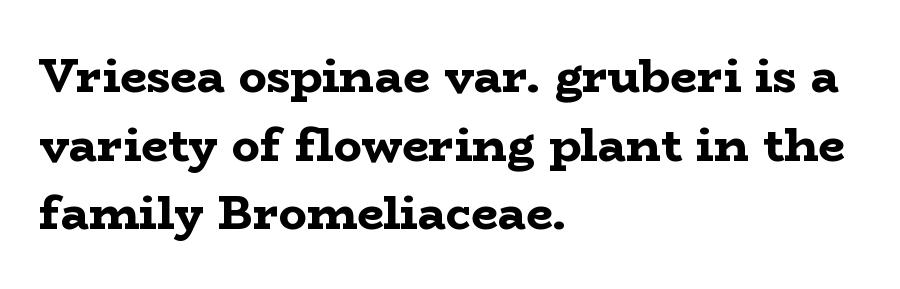
The image shows 47 px bold, wide serif type, upright; set left-aligned, normal line spacing (1.46x), normal letter spacing, not underlined; low stroke contrast and a medium x-height.
